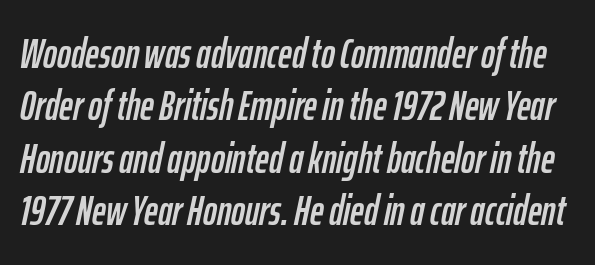
Type without underlining. How would I describe the line gaps? Plain and ordinary. The line texture is even and compact thanks to regular tracking. The axis of the letterforms is tilted away from vertical. The rendering uses natural spacing where letterforms have individual widths.
